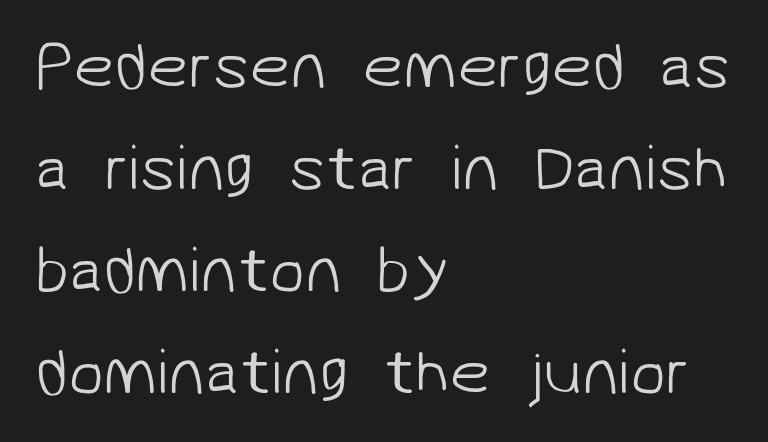
Q: Is the text bold? A: No.
Q: Is the typeface a serif or a sans-serif typeface? A: Sans-serif.
Q: Is the text underlined? A: No.
Q: How is the paragraph aligned? A: Left-aligned.
Q: Is the spacing between letters normal or unusually wide? A: Normal.
Q: Is the spacing between lines tight, normal or loose? A: Normal.
Q: Width (condensed, normal, or wide)? A: Normal.
Q: Stroke contrast? A: Low.
Q: x-height? A: Medium.
Q: Monospaced? A: No.
